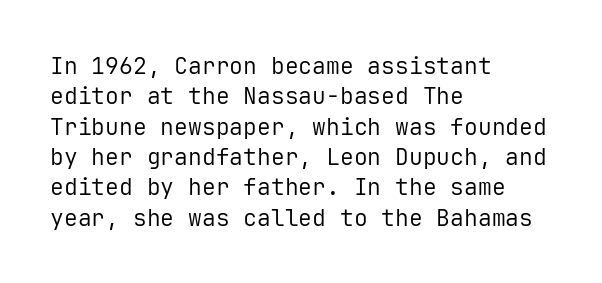
Q: Is the text bold? A: No.
Q: Is the text italic (slanted)? A: No, it is upright.
Q: Is the text underlined? A: No.
Q: How is the paragraph aligned? A: Left-aligned.
Q: Is the spacing between letters normal or unusually wide? A: Normal.
Q: Is the spacing between lines tight, normal or loose? A: Normal.
